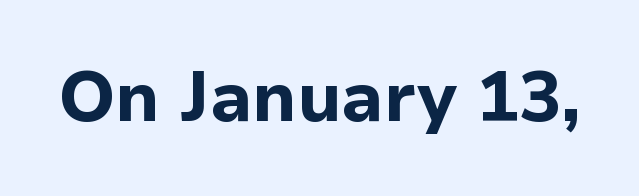
Q: Is the text bold? A: Yes.
Q: Is the text italic (slanted)? A: No, it is upright.
Q: Is the typeface a serif or a sans-serif typeface? A: Sans-serif.
Q: Is the text underlined? A: No.
Q: Is the spacing between letters normal or unusually wide? A: Normal.
Q: Width (condensed, normal, or wide)? A: Normal.
Q: Stroke contrast? A: Low.
Q: x-height? A: Medium.
Q: Monospaced? A: No.
